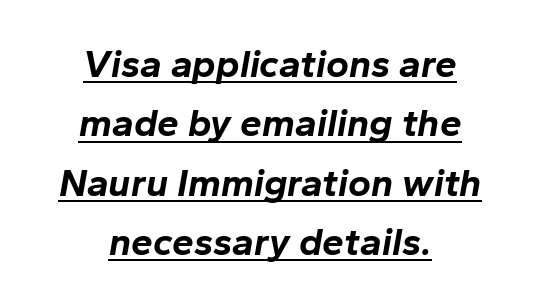
Q: Is the text bold? A: Yes.
Q: Is the text italic (slanted)? A: Yes, it leans right by about 10 degrees.
Q: Is the text underlined? A: Yes.
Q: How is the paragraph aligned? A: Centered.
Q: Is the spacing between letters normal or unusually wide? A: Normal.
Q: Is the spacing between lines tight, normal or loose? A: Normal.
Q: Width (condensed, normal, or wide)? A: Normal.
Q: Stroke contrast? A: Low.
Q: x-height? A: Medium.
Q: Monospaced? A: No.
